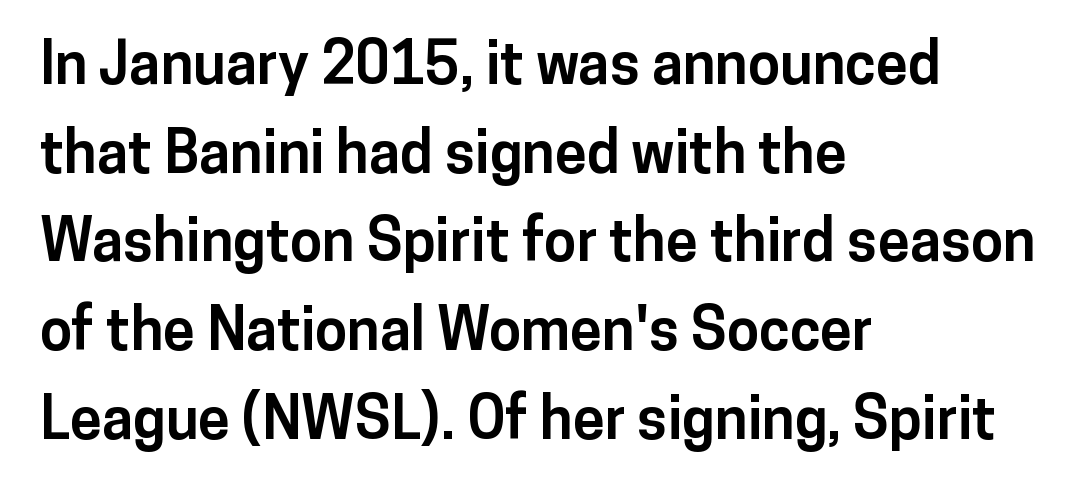
Q: Is the text bold? A: Yes.
Q: Is the text italic (slanted)? A: No, it is upright.
Q: Is the typeface a serif or a sans-serif typeface? A: Sans-serif.
Q: Is the text underlined? A: No.
Q: How is the paragraph aligned? A: Left-aligned.
Q: Is the spacing between letters normal or unusually wide? A: Normal.
Q: Is the spacing between lines tight, normal or loose? A: Normal.
Q: Width (condensed, normal, or wide)? A: Normal.
Q: Stroke contrast? A: Low.
Q: x-height? A: Medium.
Q: Monospaced? A: No.
